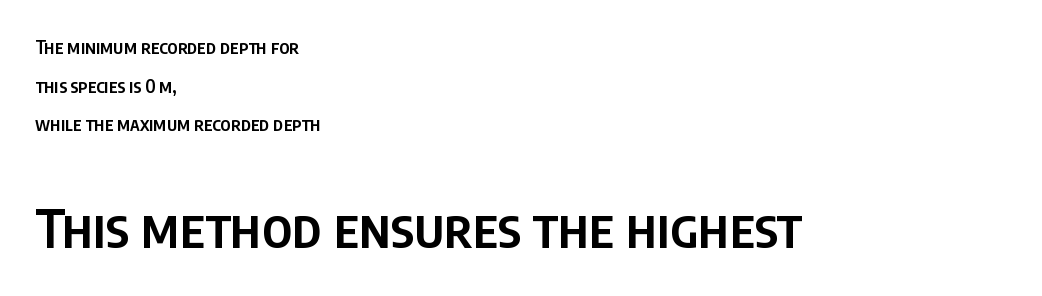
{"serif": "no", "italic": "no", "bold": "semi", "weight": "semibold", "width": "condensed", "stroke_contrast": "low", "x_height": "large", "monospaced": "no", "underline": "no", "align": "left", "line_spacing": "loose", "line_spacing_ratio": 2.15, "letter_spacing": "normal", "letter_spacing_em": 0.0, "larger_block": "second", "size_ratio": 2.94, "glyph_px": 53}
